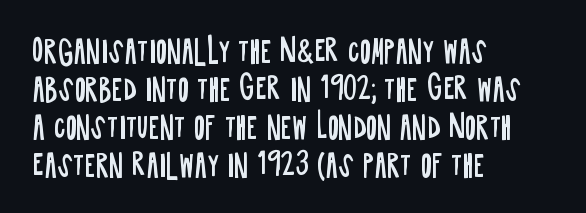
Q: Is the text bold? A: No.
Q: Is the text italic (slanted)? A: No, it is upright.
Q: Is the typeface a serif or a sans-serif typeface? A: Sans-serif.
Q: Is the text underlined? A: No.
Q: How is the paragraph aligned? A: Left-aligned.
Q: Is the spacing between letters normal or unusually wide? A: Normal.
Q: Is the spacing between lines tight, normal or loose? A: Normal.
Q: Width (condensed, normal, or wide)? A: Condensed.
Q: Stroke contrast? A: Low.
Q: x-height? A: Large.
Q: Monospaced? A: No.
